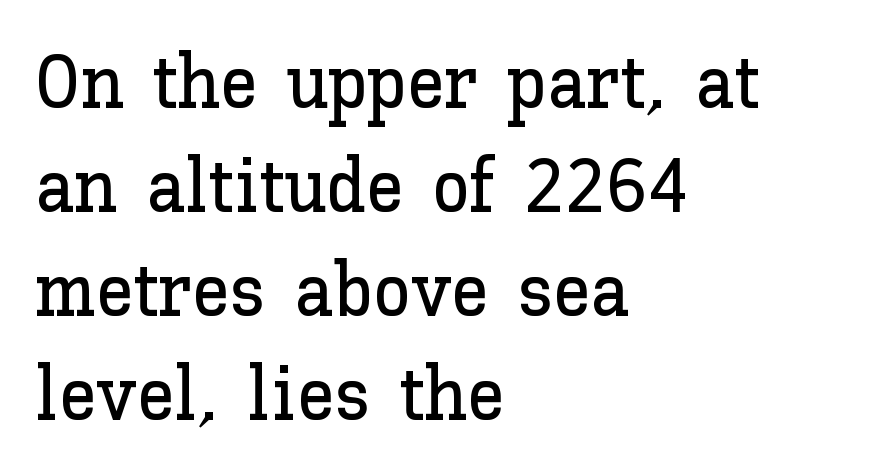
The image shows 76 px text type, upright; set left-aligned, normal line spacing (1.37x), normal letter spacing, not underlined; low stroke contrast and a medium x-height.
